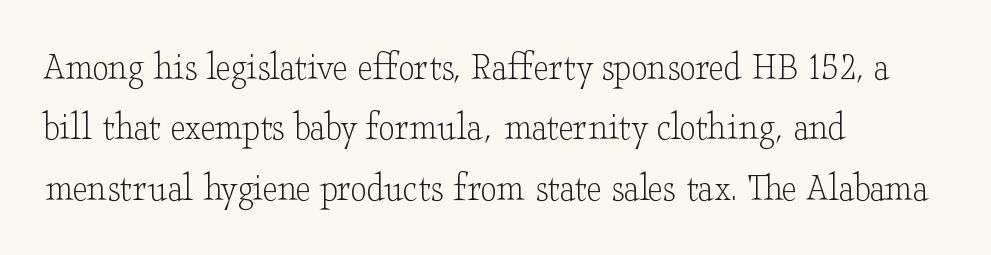
{"serif": "yes", "italic": "no", "bold": "no", "weight": "light", "width": "wide", "stroke_contrast": "low", "x_height": "small", "monospaced": "no", "underline": "no", "align": "left", "line_spacing": "normal", "line_spacing_ratio": 1.47, "letter_spacing": "normal", "letter_spacing_em": 0.0, "glyph_px": 41}
